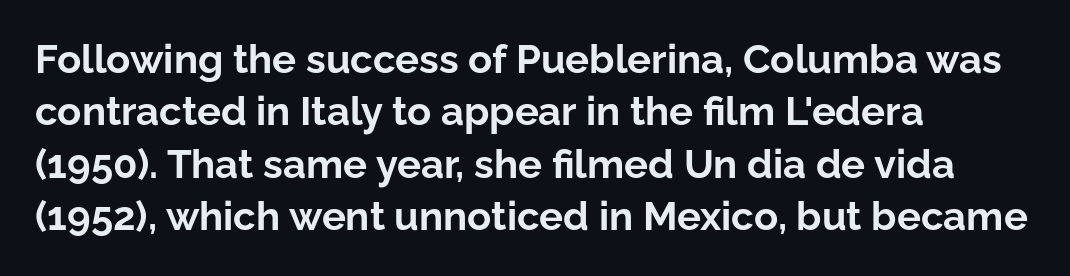
{"serif": "no", "italic": "no", "bold": "yes", "weight": "bold", "width": "normal", "stroke_contrast": "low", "x_height": "medium", "monospaced": "no", "underline": "no", "align": "left", "line_spacing": "normal", "line_spacing_ratio": 1.31, "letter_spacing": "normal", "letter_spacing_em": 0.0, "glyph_px": 40}
